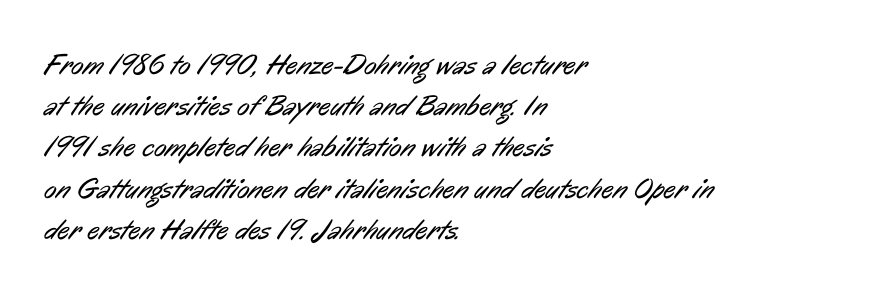
The image shows 29 px regular-weight, condensed sans-serif type; set left-aligned, normal line spacing (1.42x), normal letter spacing, not underlined; low stroke contrast and a medium x-height.
